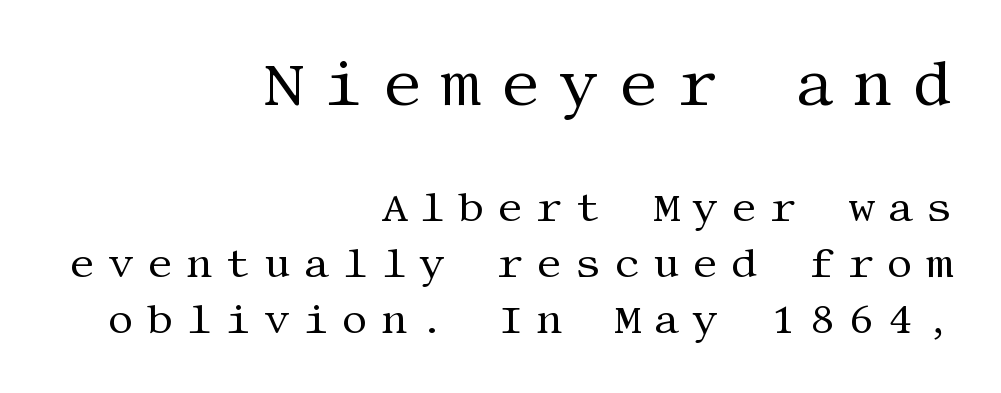
Q: Is the text bold? A: No.
Q: Is the text italic (slanted)? A: No, it is upright.
Q: Is the typeface a serif or a sans-serif typeface? A: Serif.
Q: Is the text underlined? A: No.
Q: How is the paragraph aligned? A: Right-aligned.
Q: Is the spacing between letters normal or unusually wide? A: Unusually wide.
Q: Is the spacing between lines tight, normal or loose? A: Normal.
Q: Which block of text is set in a larger size, the first (top) or the second (bottom)? A: The first (top) one.
Q: Width (condensed, normal, or wide)? A: Normal.
Q: Stroke contrast? A: Medium.
Q: x-height? A: Large.
